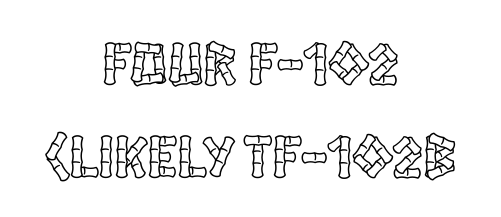
{"italic": "no", "width": "condensed", "x_height": "large", "monospaced": "no", "underline": "no", "align": "center", "line_spacing": "normal", "line_spacing_ratio": 1.53, "letter_spacing": "normal", "letter_spacing_em": 0.0, "glyph_px": 61}
